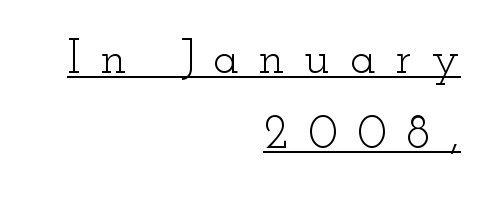
Q: Is the text bold? A: No.
Q: Is the text italic (slanted)? A: No, it is upright.
Q: Is the typeface a serif or a sans-serif typeface? A: Serif.
Q: Is the text underlined? A: Yes.
Q: How is the paragraph aligned? A: Right-aligned.
Q: Is the spacing between letters normal or unusually wide? A: Unusually wide.
Q: Is the spacing between lines tight, normal or loose? A: Normal.
Q: Width (condensed, normal, or wide)? A: Wide.
Q: Stroke contrast? A: Low.
Q: x-height? A: Small.
Q: Monospaced? A: No.
